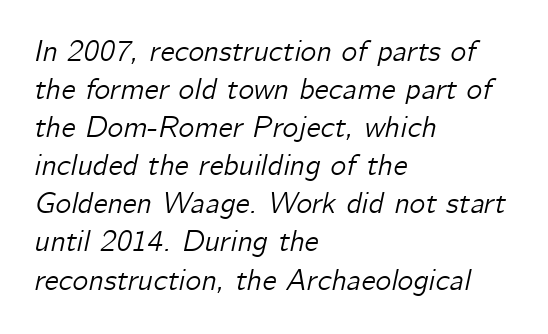
{"italic": "yes", "lean": "right", "slant_degrees": 12, "width": "normal", "stroke_contrast": "low", "x_height": "medium", "monospaced": "no", "underline": "no", "align": "left", "line_spacing": "normal", "line_spacing_ratio": 1.27, "letter_spacing": "normal", "letter_spacing_em": 0.0, "glyph_px": 30}
